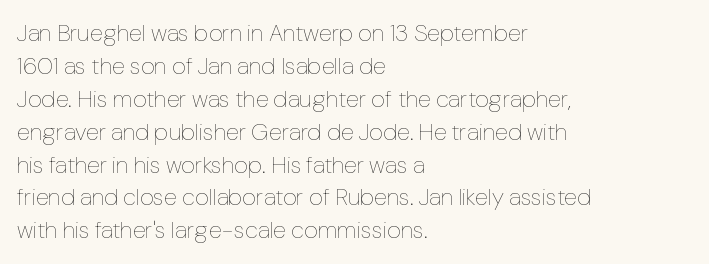
These lines stack with their left ends in a neat column. Letters rest on an invisible, unmarked baseline. The lines sit at an ordinary, default distance from one another. The type sits square on the baseline with zero lean. No letter is thick-stroked: the sample isn't bold. Default kerning and tracking; the words read as compact shapes.
